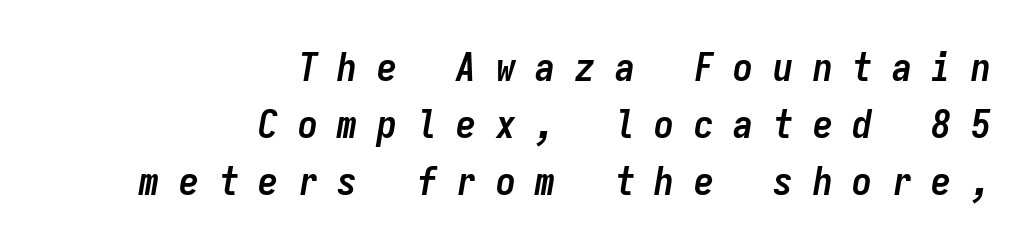
{"italic": "yes", "lean": "right", "slant_degrees": 9, "bold": "yes", "weight": "semibold", "width": "condensed", "stroke_contrast": "low", "x_height": "medium", "monospaced": "yes", "underline": "no", "align": "right", "line_spacing": "normal", "line_spacing_ratio": 1.42, "letter_spacing": "wide", "letter_spacing_em": 0.49, "glyph_px": 40}
